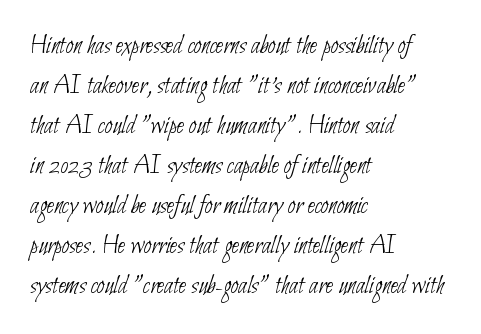
Q: Is the text bold? A: No.
Q: Is the text underlined? A: No.
Q: How is the paragraph aligned? A: Left-aligned.
Q: Is the spacing between letters normal or unusually wide? A: Normal.
Q: Is the spacing between lines tight, normal or loose? A: Normal.
